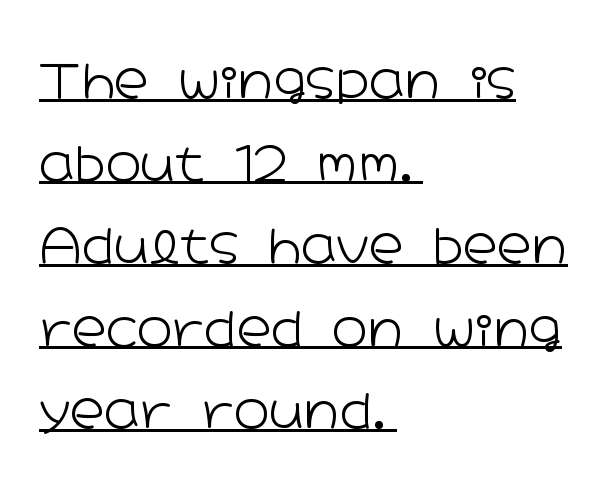
Weight class: somewhere from thin through regular. Each letter's strokes conclude bluntly, with no projecting serifs. The rendering anchors every line to the left-hand side. The horizontal fit of the characters is conventional and even.
